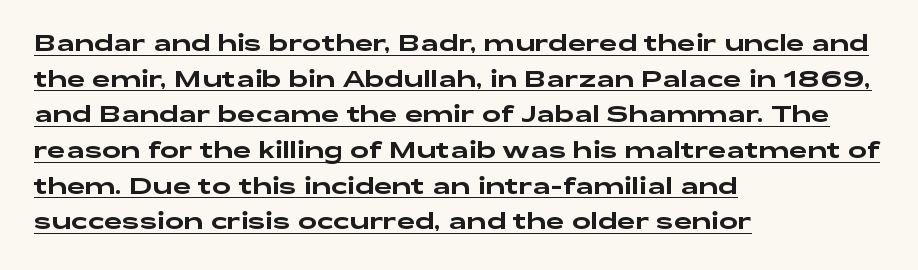
Q: Is the text italic (slanted)? A: No, it is upright.
Q: Is the text underlined? A: Yes.
Q: How is the paragraph aligned? A: Left-aligned.
Q: Is the spacing between letters normal or unusually wide? A: Normal.
Q: Is the spacing between lines tight, normal or loose? A: Normal.
